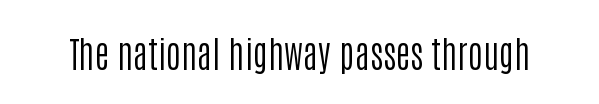
{"serif": "no", "italic": "no", "bold": "no", "weight": "regular", "width": "condensed", "stroke_contrast": "low", "x_height": "large", "monospaced": "no", "underline": "no", "letter_spacing": "normal", "letter_spacing_em": 0.0, "glyph_px": 36}
